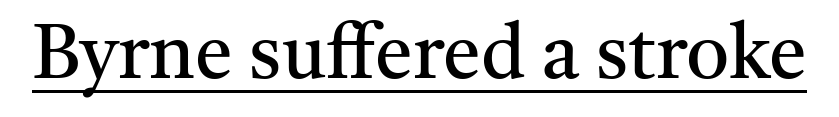
Q: Is the text bold? A: No.
Q: Is the text italic (slanted)? A: No, it is upright.
Q: Is the typeface a serif or a sans-serif typeface? A: Serif.
Q: Is the text underlined? A: Yes.
Q: Is the spacing between letters normal or unusually wide? A: Normal.
Q: Width (condensed, normal, or wide)? A: Normal.
Q: Stroke contrast? A: Medium.
Q: x-height? A: Medium.
Q: Monospaced? A: No.
